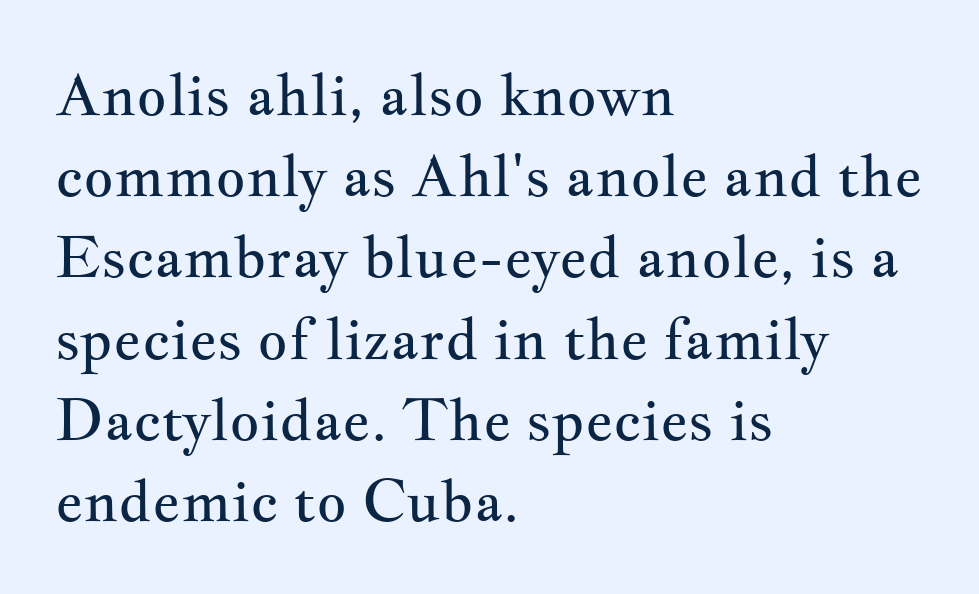
Q: Is the text bold? A: No.
Q: Is the text italic (slanted)? A: No, it is upright.
Q: Is the typeface a serif or a sans-serif typeface? A: Serif.
Q: Is the text underlined? A: No.
Q: How is the paragraph aligned? A: Left-aligned.
Q: Is the spacing between letters normal or unusually wide? A: Normal.
Q: Is the spacing between lines tight, normal or loose? A: Normal.
Q: Width (condensed, normal, or wide)? A: Wide.
Q: Stroke contrast? A: Medium.
Q: x-height? A: Small.
Q: Monospaced? A: No.
